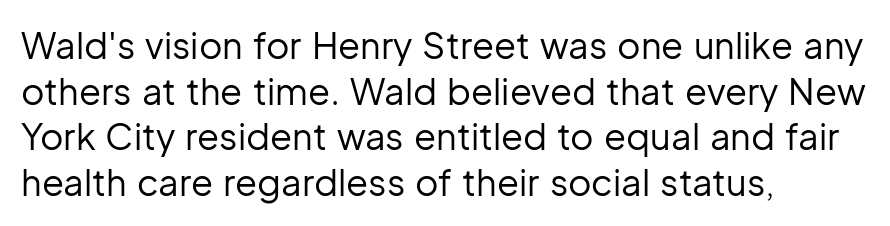
{"serif": "no", "italic": "no", "bold": "no", "weight": "regular", "width": "normal", "stroke_contrast": "low", "x_height": "medium", "monospaced": "no", "underline": "no", "align": "left", "line_spacing": "normal", "line_spacing_ratio": 1.27, "letter_spacing": "normal", "letter_spacing_em": 0.0, "glyph_px": 36}
